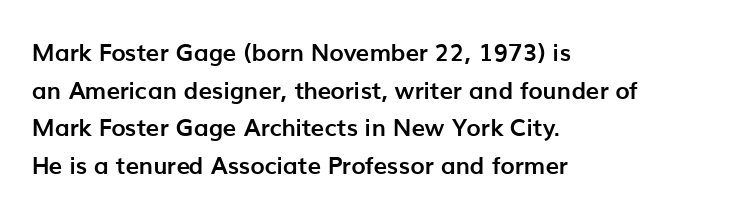
{"italic": "no", "bold": "yes", "underline": "no", "align": "left", "line_spacing": "normal", "line_spacing_ratio": 1.57, "letter_spacing": "normal", "letter_spacing_em": 0.0, "glyph_px": 24}
